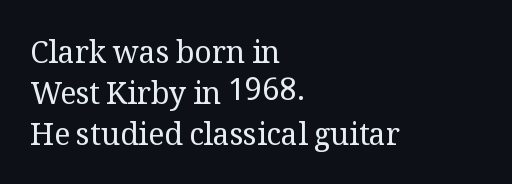
Q: Is the text bold? A: No.
Q: Is the text italic (slanted)? A: No, it is upright.
Q: Is the typeface a serif or a sans-serif typeface? A: Serif.
Q: Is the text underlined? A: No.
Q: How is the paragraph aligned? A: Left-aligned.
Q: Is the spacing between letters normal or unusually wide? A: Normal.
Q: Is the spacing between lines tight, normal or loose? A: Normal.
Q: Width (condensed, normal, or wide)? A: Normal.
Q: Stroke contrast? A: Medium.
Q: x-height? A: Medium.
Q: Monospaced? A: No.
